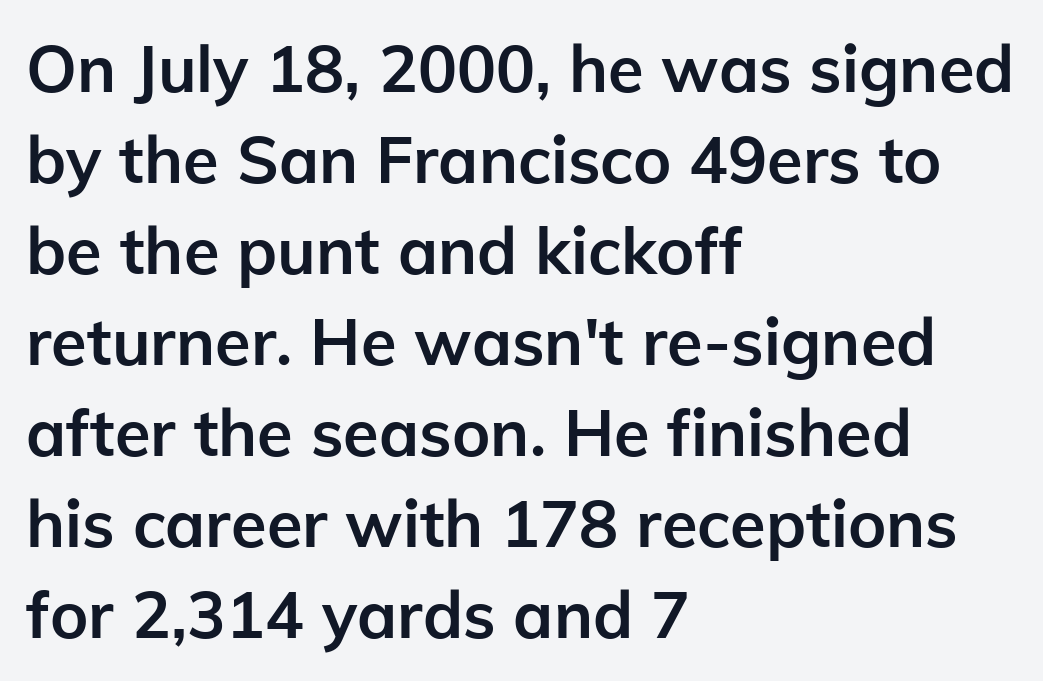
The image shows 65 px semibold sans-serif type, upright; set left-aligned, normal line spacing (1.4x), normal letter spacing, not underlined; low stroke contrast and a medium x-height.
